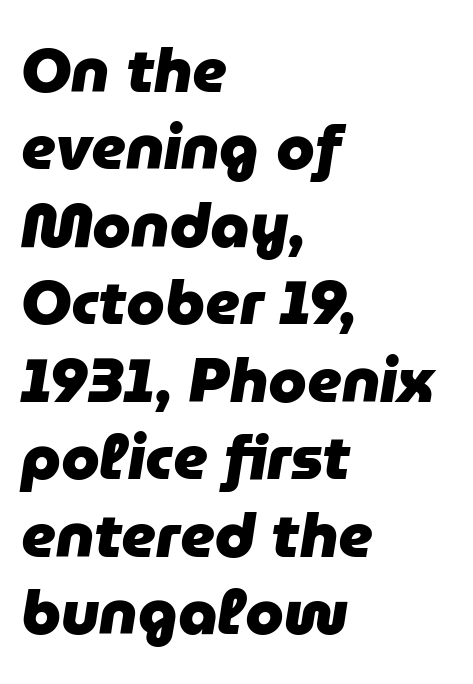
In terms of weight, the rendering is a true, heavy bold. Each row of text sits above clean, open space. Quick note: italic. These lines keep a tight, regular rhythm from letter to letter.
